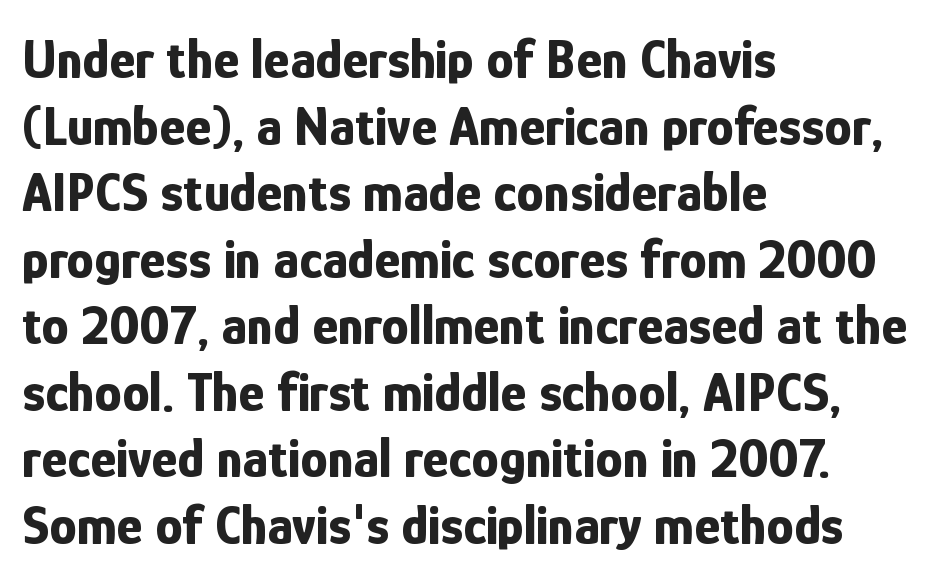
The image shows 55 px bold, condensed sans-serif type, upright; set left-aligned, line spacing 1.21x, normal letter spacing, not underlined; low stroke contrast and a medium x-height.
